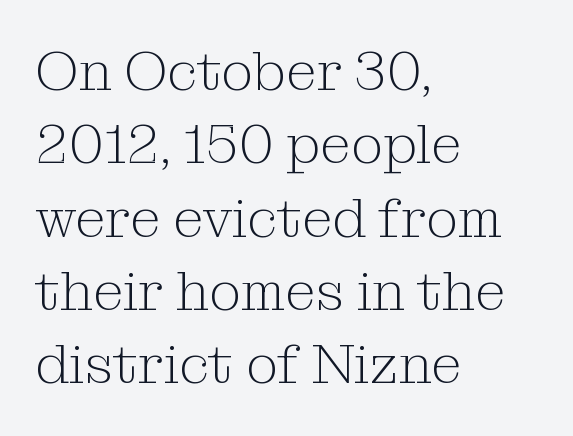
The image shows 56 px light serif type, upright; set left-aligned, normal line spacing (1.31x), normal letter spacing, not underlined; medium stroke contrast and a medium x-height.
